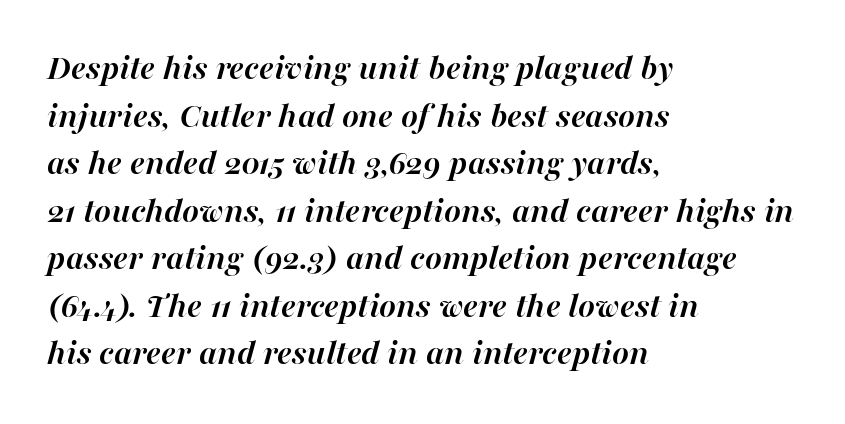
The image shows 36 px semibold type, italic (leaning right); set left-aligned, normal line spacing (1.32x), normal letter spacing, not underlined; high stroke contrast and a medium x-height.
